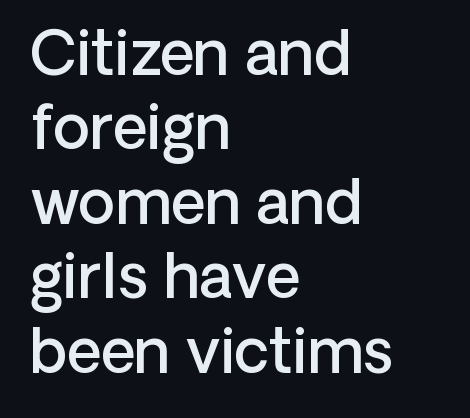
Q: Is the text bold? A: Semi-bold.
Q: Is the text italic (slanted)? A: No, it is upright.
Q: Is the typeface a serif or a sans-serif typeface? A: Sans-serif.
Q: Is the text underlined? A: No.
Q: How is the paragraph aligned? A: Left-aligned.
Q: Is the spacing between letters normal or unusually wide? A: Normal.
Q: Width (condensed, normal, or wide)? A: Normal.
Q: Stroke contrast? A: Low.
Q: x-height? A: Medium.
Q: Monospaced? A: No.
